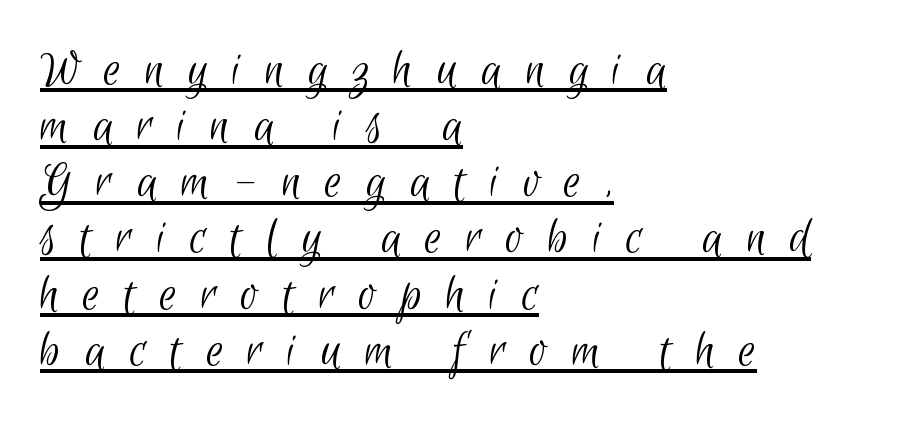
Q: Is the text bold? A: No.
Q: Is the typeface a serif or a sans-serif typeface? A: Sans-serif.
Q: Is the text underlined? A: Yes.
Q: How is the paragraph aligned? A: Left-aligned.
Q: Is the spacing between letters normal or unusually wide? A: Unusually wide.
Q: Is the spacing between lines tight, normal or loose? A: Tight.
Q: Width (condensed, normal, or wide)? A: Condensed.
Q: Stroke contrast? A: Low.
Q: x-height? A: Small.
Q: Monospaced? A: No.
